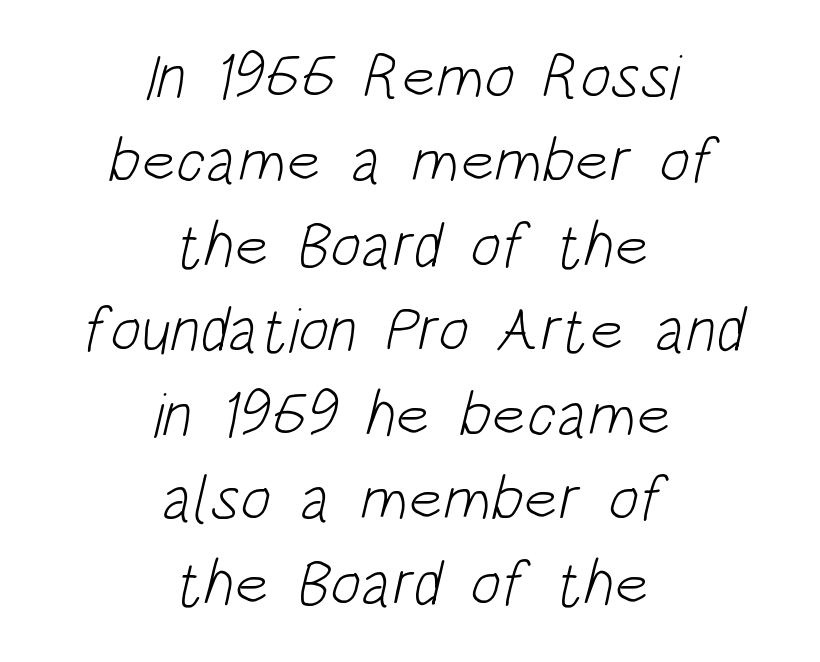
Quick note: underline off. How would I describe the line gaps? Plain and ordinary. This rendering employs a face without finishing strokes, i.e., a sans-serif. There is no visible air inserted between adjacent glyphs.
